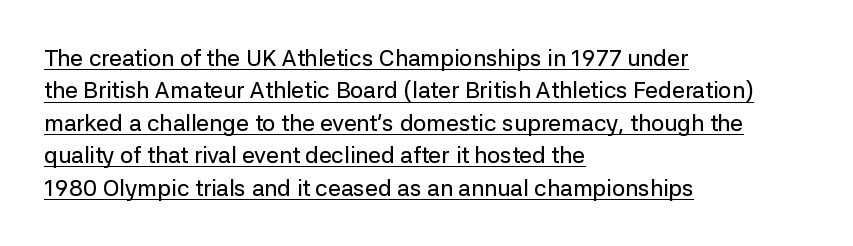
This sample carries an underscore along the baseline area. Vertical strokes here are truly vertical. In terms of leading, this rendering sits right in the middle. Standard letterfit; no display-style spreading of the glyphs.
